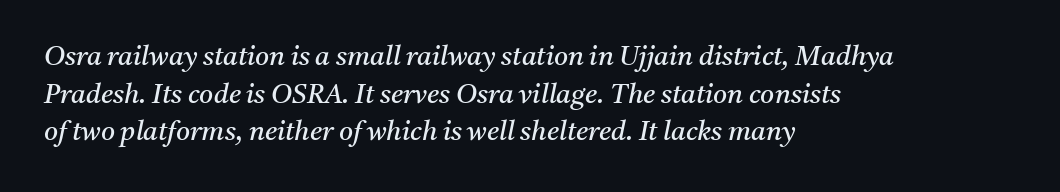
Q: Is the text bold? A: No.
Q: Is the text italic (slanted)? A: Yes, it leans right by about 11 degrees.
Q: Is the text underlined? A: No.
Q: How is the paragraph aligned? A: Left-aligned.
Q: Is the spacing between letters normal or unusually wide? A: Normal.
Q: Is the spacing between lines tight, normal or loose? A: Normal.
